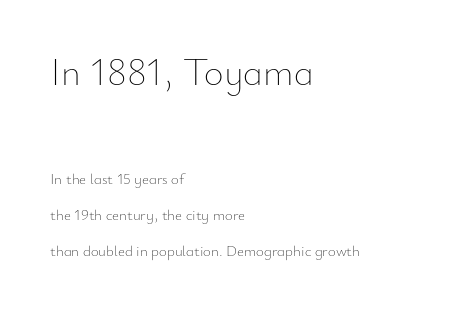
The face used here appears at its bigger size in the upper chunk. The specimen omits any rule beneath the text block's lines. Compared with a centered layout, this one pins lines to the left instead. Tracking here is standard; glyphs follow each other at the usual distance.
